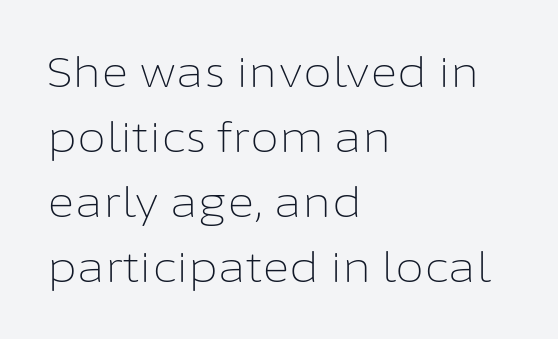
The image shows 42 px light sans-serif type, upright; set left-aligned, normal line spacing (1.55x), normal letter spacing, not underlined; low stroke contrast and a medium x-height.
